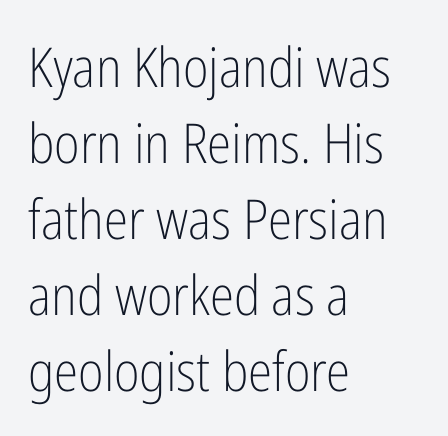
The image shows 55 px light, condensed sans-serif type, upright; set left-aligned, normal line spacing (1.38x), normal letter spacing, not underlined; low stroke contrast and a medium x-height.
